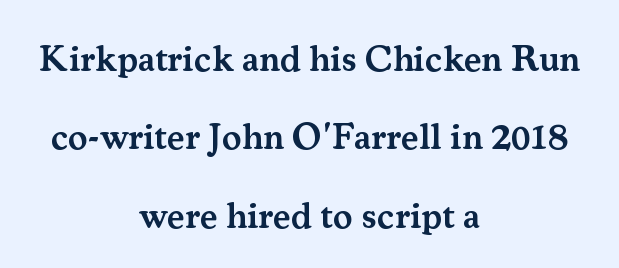
{"serif": "yes", "italic": "no", "bold": "semi", "weight": "semibold", "width": "normal", "stroke_contrast": "medium", "x_height": "small", "monospaced": "no", "underline": "no", "align": "center", "line_spacing": "loose", "line_spacing_ratio": 2.12, "letter_spacing": "normal", "letter_spacing_em": 0.0, "glyph_px": 37}
